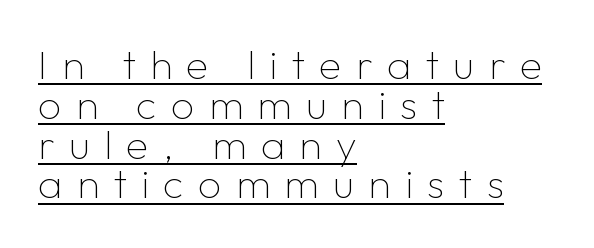
{"serif": "no", "italic": "no", "bold": "no", "weight": "thin", "width": "normal", "stroke_contrast": "low", "x_height": "medium", "monospaced": "no", "underline": "yes", "align": "left", "line_spacing": "tight", "line_spacing_ratio": 0.97, "letter_spacing": "wide", "letter_spacing_em": 0.35, "glyph_px": 41}
